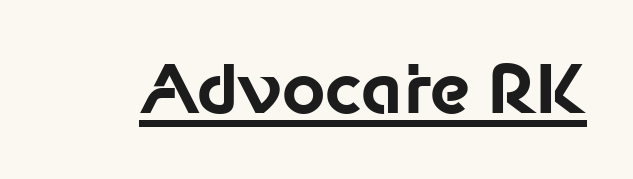
Caption: lettering with a line underneath. The letters sit at their default tracking, neither squeezed nor spread. I'd describe the lettering as bold — thick and assertive. Every stem runs plumb, perpendicular to the baseline.
